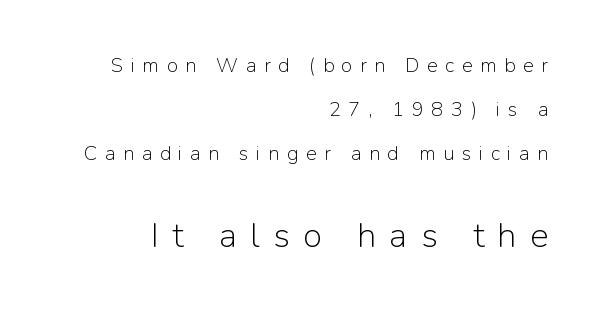
The image shows 35 px light sans-serif type, upright; set right-aligned, loose line spacing (2.2x), unusually wide letter spacing (+0.38 em), not underlined; the second (bottom) block is 1.75x larger; low stroke contrast and a medium x-height.
